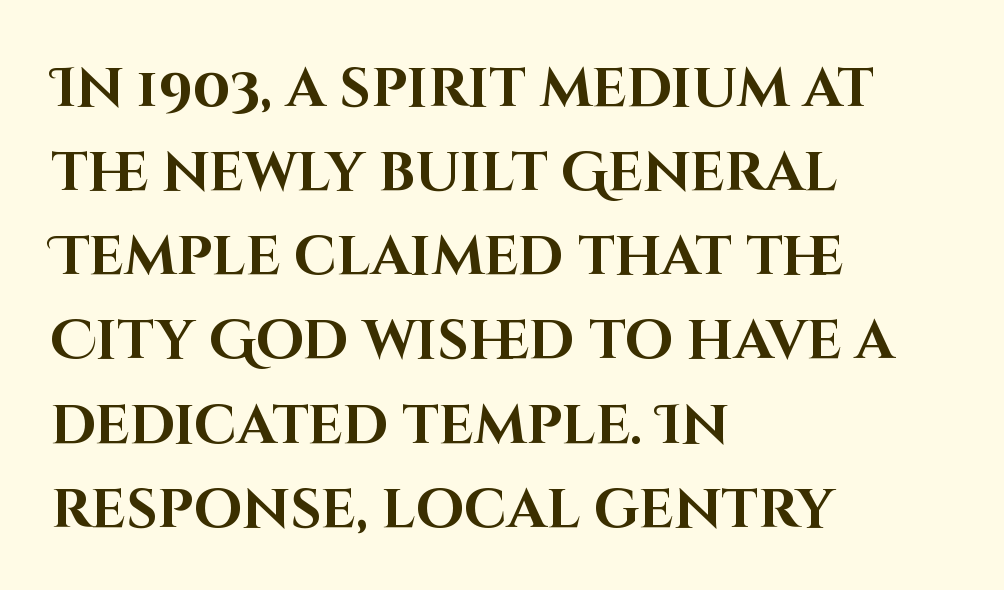
{"serif": "no", "italic": "no", "bold": "yes", "weight": "bold", "width": "normal", "stroke_contrast": "high", "x_height": "large", "monospaced": "no", "underline": "no", "align": "left", "line_spacing": "normal", "line_spacing_ratio": 1.53, "letter_spacing": "normal", "letter_spacing_em": 0.0, "glyph_px": 55}
